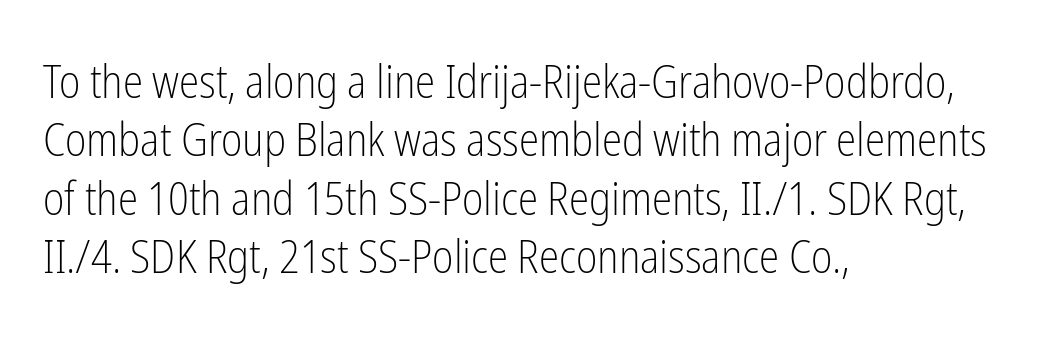
The letterforms sit at book weight or below. Normally led — the rows are evenly, conventionally spaced. The string is rendered with underlining switched off. Tracking here is standard; glyphs follow each other at the usual distance. The passage is arranged the way most books set body copy — flush left. You can tell it's not italic because the verticals are truly vertical.
